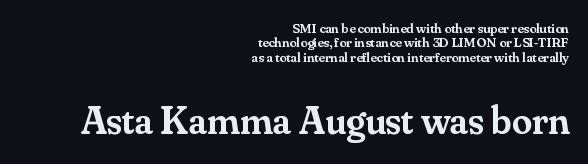
{"serif": "yes", "italic": "no", "bold": "semi", "weight": "semibold", "width": "normal", "stroke_contrast": "medium", "x_height": "small", "monospaced": "no", "underline": "no", "align": "right", "line_spacing": "tight", "line_spacing_ratio": 1.02, "letter_spacing": "normal", "letter_spacing_em": 0.0, "larger_block": "second", "size_ratio": 2.86, "glyph_px": 40}
